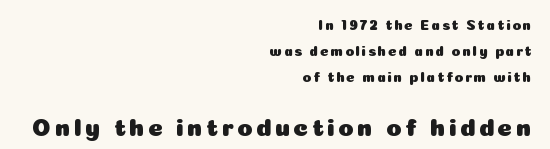
Unlike italic type, these characters show no tilt at all. Underlining? Definitely not there. A student would call this right alignment; a typographer would say flush right, rag left. Scale increases going downward across the two blocks.
